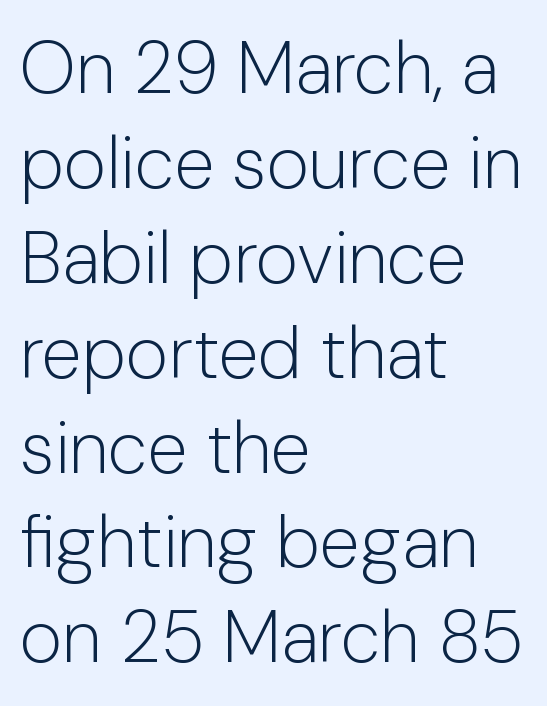
{"serif": "no", "italic": "no", "bold": "no", "weight": "light", "width": "normal", "stroke_contrast": "low", "x_height": "medium", "monospaced": "no", "underline": "no", "align": "left", "line_spacing": "normal", "line_spacing_ratio": 1.3, "letter_spacing": "normal", "letter_spacing_em": 0.0, "glyph_px": 73}
